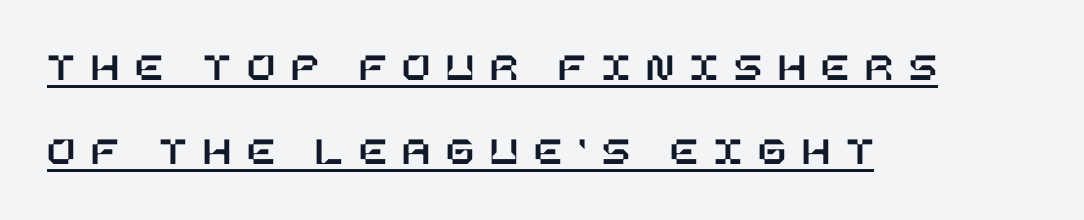
{"italic": "no", "width": "normal", "stroke_contrast": "low", "x_height": "large", "underline": "yes", "align": "left", "line_spacing": "loose", "line_spacing_ratio": 2.04, "letter_spacing": "wide", "letter_spacing_em": 0.39, "glyph_px": 41}
